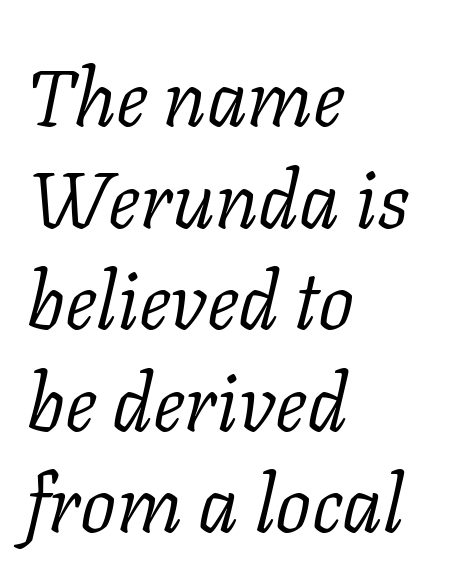
These lines keep a tight, regular rhythm from letter to letter. Old-style or modern, the face here clearly has serifs. Plain, unruled lines of type. Bold? No — there's no thickening of the strokes.
